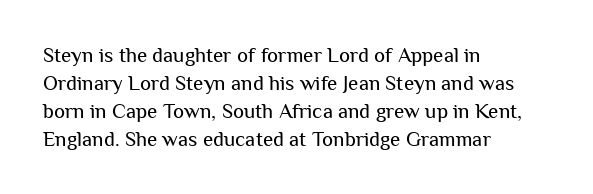
{"italic": "no", "bold": "no", "underline": "no", "align": "left", "line_spacing": "normal", "line_spacing_ratio": 1.33, "letter_spacing": "normal", "letter_spacing_em": 0.0, "glyph_px": 21}
